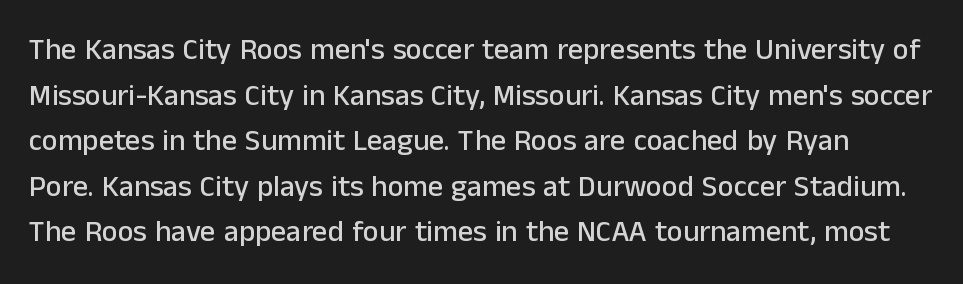
{"serif": "no", "italic": "no", "width": "normal", "stroke_contrast": "low", "x_height": "medium", "monospaced": "no", "underline": "no", "line_spacing": "normal", "line_spacing_ratio": 1.52, "letter_spacing": "normal", "letter_spacing_em": 0.0, "glyph_px": 30}
